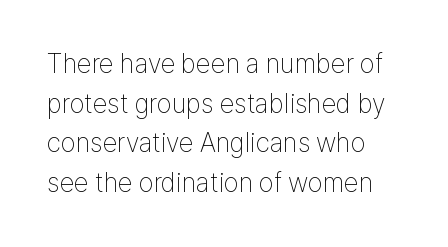
Q: Is the text bold? A: No.
Q: Is the text italic (slanted)? A: No, it is upright.
Q: Is the text underlined? A: No.
Q: Is the spacing between letters normal or unusually wide? A: Normal.
Q: Is the spacing between lines tight, normal or loose? A: Normal.
